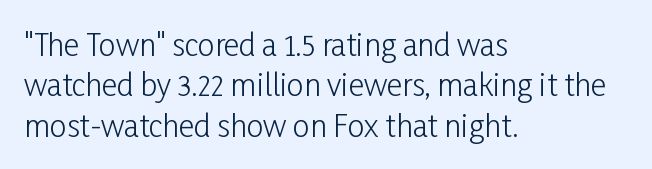
Q: Is the text bold? A: No.
Q: Is the text italic (slanted)? A: No, it is upright.
Q: Is the typeface a serif or a sans-serif typeface? A: Sans-serif.
Q: Is the text underlined? A: No.
Q: How is the paragraph aligned? A: Left-aligned.
Q: Is the spacing between letters normal or unusually wide? A: Normal.
Q: Is the spacing between lines tight, normal or loose? A: Normal.
Q: Width (condensed, normal, or wide)? A: Condensed.
Q: Stroke contrast? A: Low.
Q: x-height? A: Medium.
Q: Monospaced? A: No.
